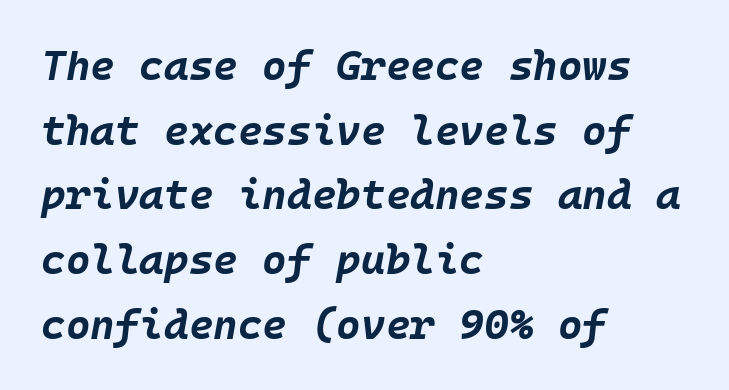
Q: Is the text bold? A: Yes.
Q: Is the text italic (slanted)? A: Yes, it leans right by about 10 degrees.
Q: Is the text underlined? A: No.
Q: How is the paragraph aligned? A: Left-aligned.
Q: Is the spacing between letters normal or unusually wide? A: Normal.
Q: Is the spacing between lines tight, normal or loose? A: Normal.
Q: Width (condensed, normal, or wide)? A: Normal.
Q: Stroke contrast? A: Low.
Q: x-height? A: Large.
